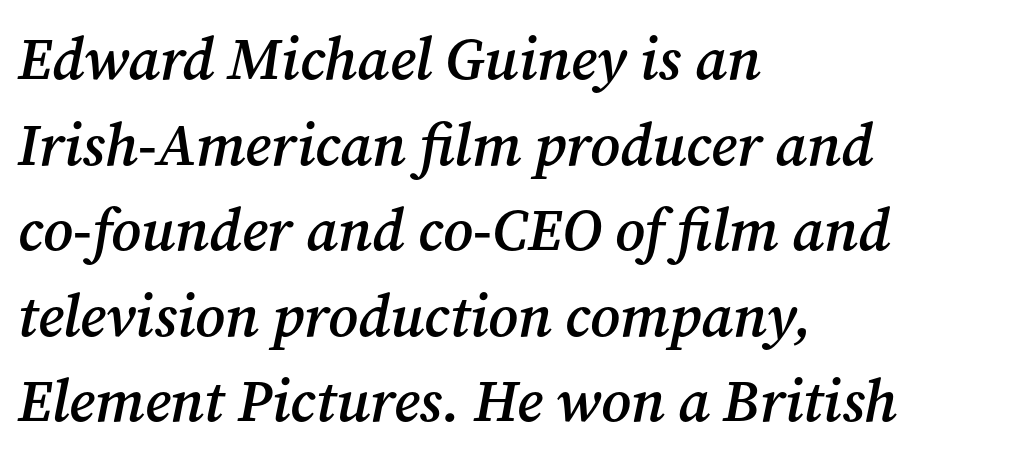
The face used here is rendered with its standard letterfit. Compared with a centered layout, this one pins lines to the left instead. Slant detected: the letters are inclined. Glance below the letters and you will spot only blank space. Quick note: interline space is typical. The text was rendered using a seriffed face with decorative stroke endings.
